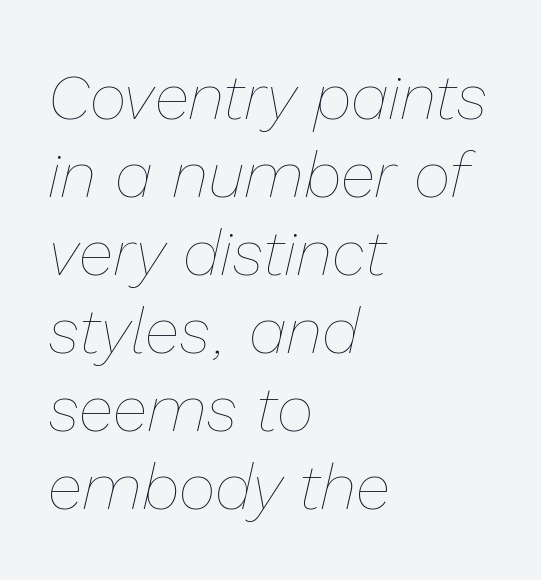
These lines are rendered in a variable-pitch font. No heavy texture on the line: the type isn't bold. This sample is left-justified, so line endings fall wherever the words run out. How are the letters spaced? Ordinarily, with no added tracking. Compared with ordinary roman type, these characters are visibly tilted. Decoration check: the copy has no underline.
